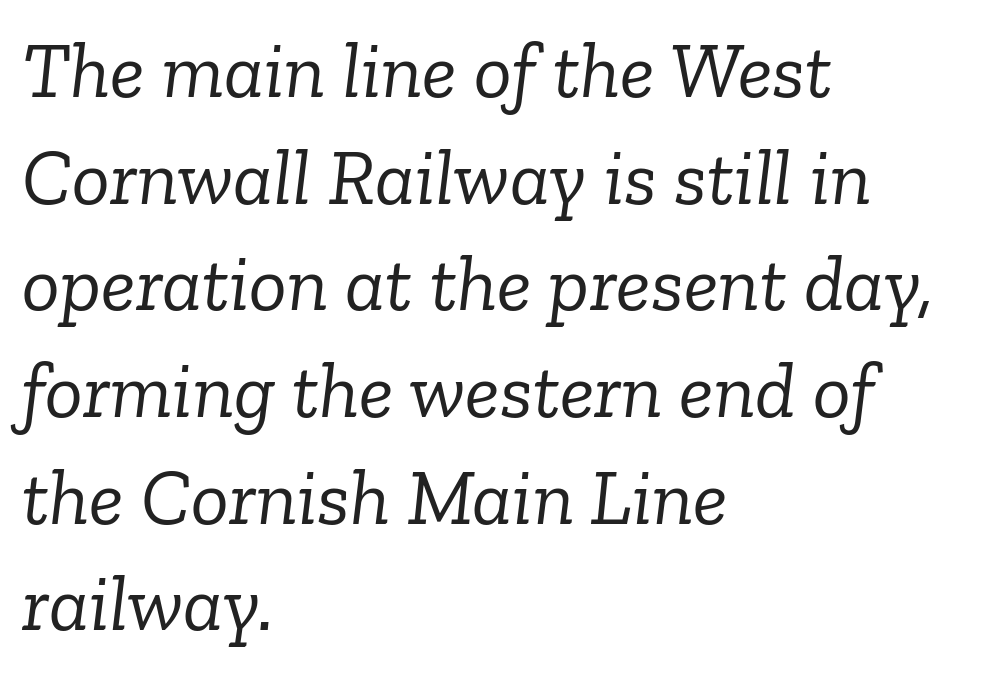
The line-height multiplier appears to be the usual default. The gaps between neighbouring characters are ordinary and unremarkable. Just letters on the line, the space beneath them empty. Varying glyph widths throughout — classic text-font behaviour.
